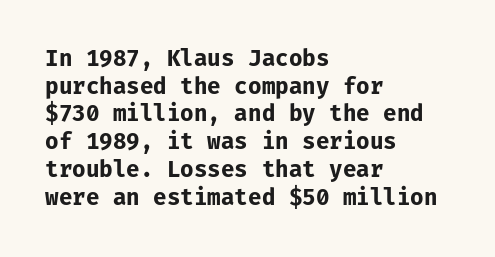
{"italic": "no", "bold": "yes", "underline": "no", "align": "left", "line_spacing": "normal", "line_spacing_ratio": 1.26, "letter_spacing": "normal", "letter_spacing_em": 0.0, "glyph_px": 22}
